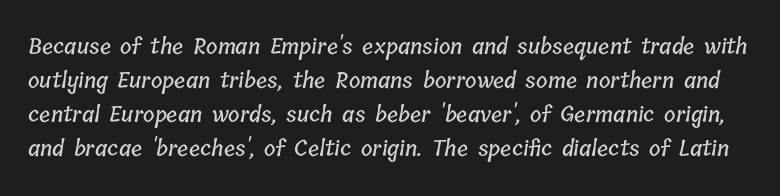
One glance says typical: line gaps are just what's usual. Just letters on the line, the space beneath them empty. Is the letter spacing exaggerated? No — it looks like the ordinary default.
